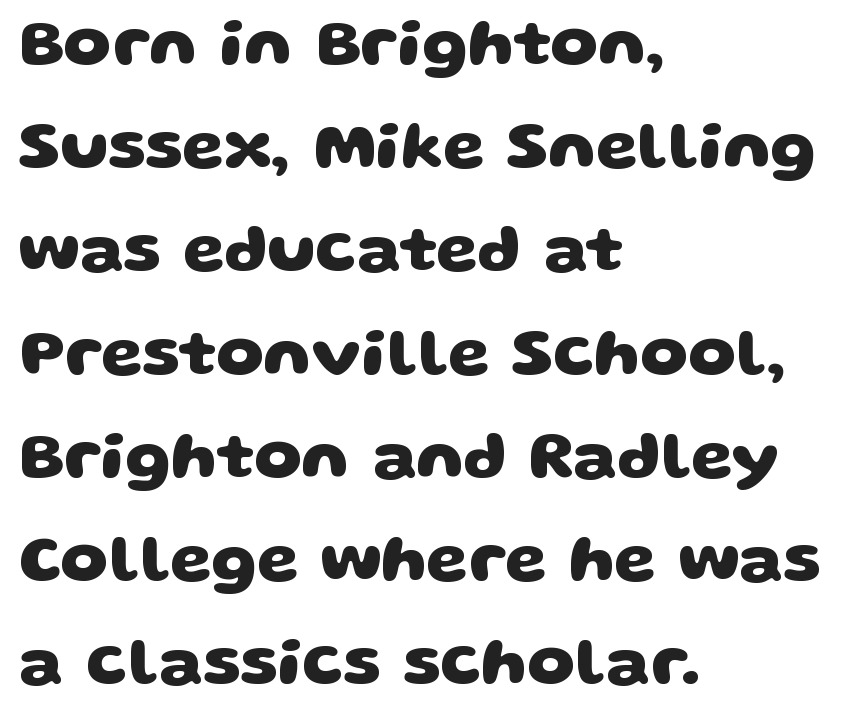
{"serif": "no", "bold": "yes", "weight": "heavy", "width": "wide", "stroke_contrast": "low", "x_height": "large", "monospaced": "no", "underline": "no", "align": "left", "line_spacing": "normal", "line_spacing_ratio": 1.54, "letter_spacing": "normal", "letter_spacing_em": 0.0, "glyph_px": 67}
